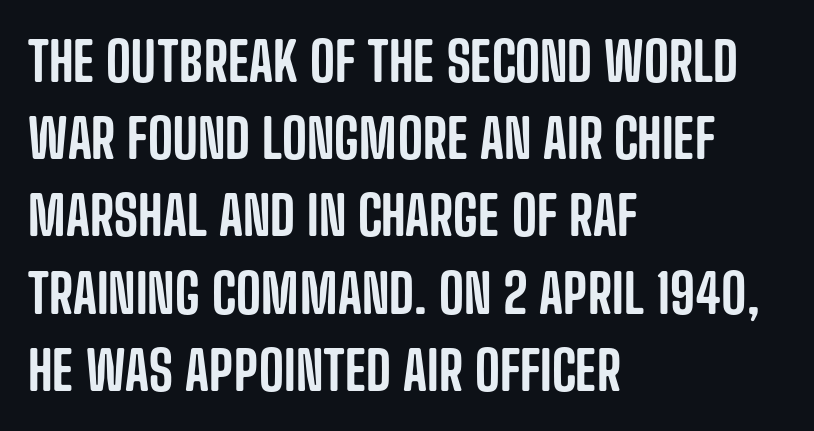
Note the varied advance widths — an 'i' is clearly narrower than an 'm'. You could call the tracking neutral — neither tight nor loose. Line beginnings align vertically; line endings do not. The lettering stays uniformly vertical, giving the passage a roman look. Interline gaps are of average width in this sample. Examine the stroke ends and you'll find no serifs.
